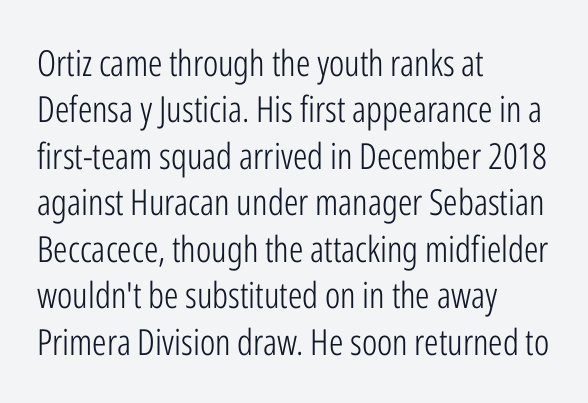
The image shows 36 px light, condensed sans-serif type, upright; set left-aligned, normal line spacing (1.29x), normal letter spacing, not underlined; low stroke contrast and a medium x-height.
